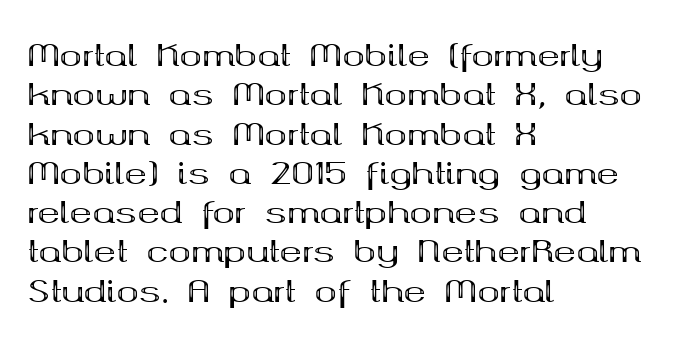
Q: Is the text bold? A: Yes.
Q: Is the text italic (slanted)? A: No, it is upright.
Q: Is the typeface a serif or a sans-serif typeface? A: Serif.
Q: Is the text underlined? A: No.
Q: How is the paragraph aligned? A: Left-aligned.
Q: Is the spacing between letters normal or unusually wide? A: Normal.
Q: Is the spacing between lines tight, normal or loose? A: Normal.
Q: Width (condensed, normal, or wide)? A: Wide.
Q: Stroke contrast? A: Medium.
Q: x-height? A: Medium.
Q: Monospaced? A: No.
